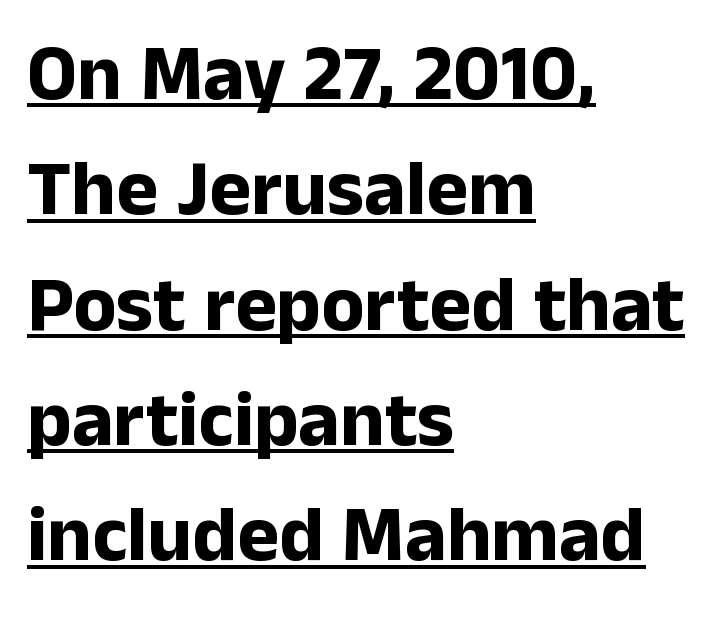
{"serif": "no", "italic": "no", "bold": "yes", "weight": "bold", "width": "normal", "stroke_contrast": "low", "x_height": "medium", "monospaced": "no", "underline": "yes", "align": "left", "line_spacing": "normal", "line_spacing_ratio": 1.46, "letter_spacing": "normal", "letter_spacing_em": 0.0, "glyph_px": 79}
